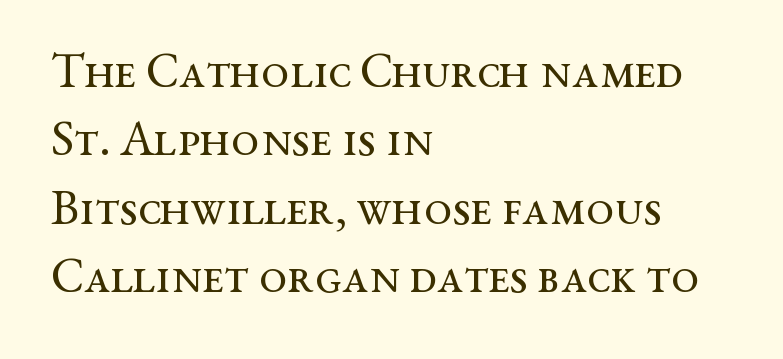
The image shows 50 px regular-weight, wide serif type, upright; set left-aligned, normal line spacing (1.37x), normal letter spacing, not underlined; medium stroke contrast and a medium x-height.
